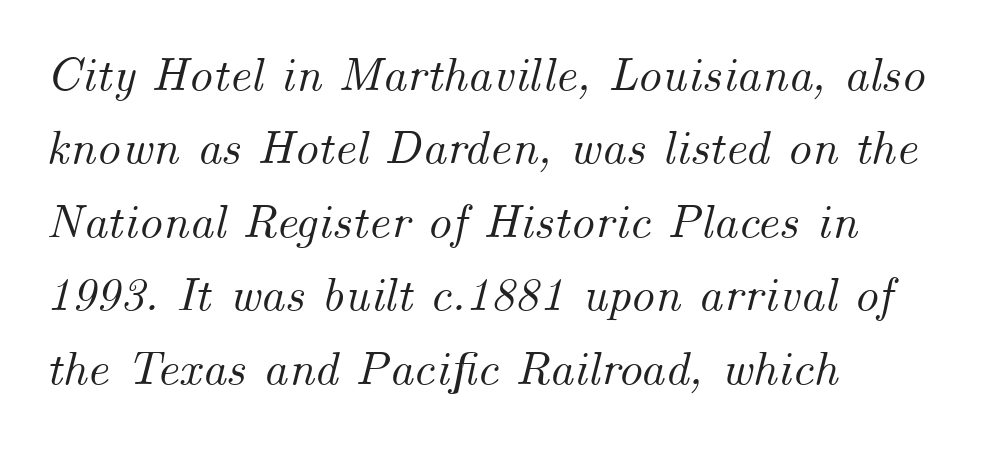
The image shows 48 px text type, italic (leaning right); set left-aligned, normal line spacing (1.53x), normal letter spacing, not underlined; medium stroke contrast and a small x-height.
